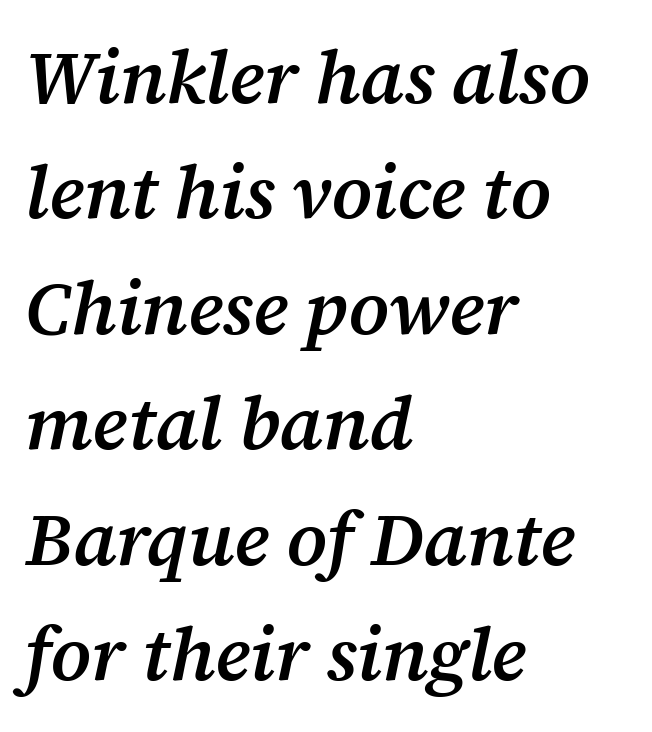
Q: Is the text bold? A: Semi-bold.
Q: Is the text italic (slanted)? A: Yes, it leans right by about 12 degrees.
Q: Is the typeface a serif or a sans-serif typeface? A: Serif.
Q: Is the text underlined? A: No.
Q: How is the paragraph aligned? A: Left-aligned.
Q: Is the spacing between letters normal or unusually wide? A: Normal.
Q: Is the spacing between lines tight, normal or loose? A: Normal.
Q: Width (condensed, normal, or wide)? A: Normal.
Q: Stroke contrast? A: Medium.
Q: x-height? A: Medium.
Q: Monospaced? A: No.
